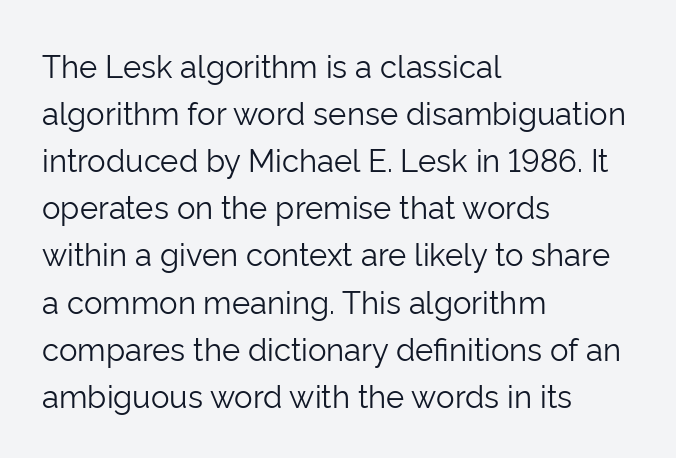
Q: Is the text bold? A: No.
Q: Is the text italic (slanted)? A: No, it is upright.
Q: Is the typeface a serif or a sans-serif typeface? A: Sans-serif.
Q: Is the text underlined? A: No.
Q: How is the paragraph aligned? A: Left-aligned.
Q: Is the spacing between letters normal or unusually wide? A: Normal.
Q: Is the spacing between lines tight, normal or loose? A: Normal.
Q: Width (condensed, normal, or wide)? A: Normal.
Q: Stroke contrast? A: Low.
Q: x-height? A: Medium.
Q: Monospaced? A: No.
